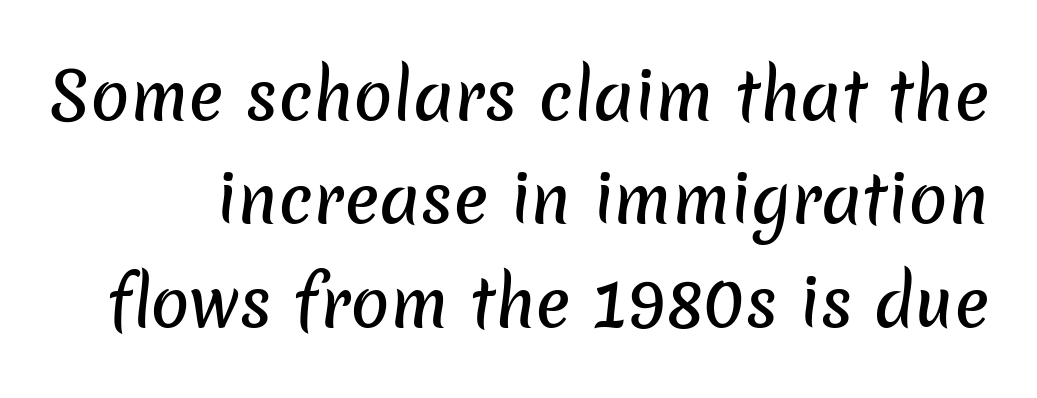
In terms of letterspacing, this is plain default setting. A normal amount of white space separates one row of letters from the next. Check under the words: just untouched page. The passage shown is typeset with a sans-serif family. Varying glyph widths throughout — classic text-font behaviour.
